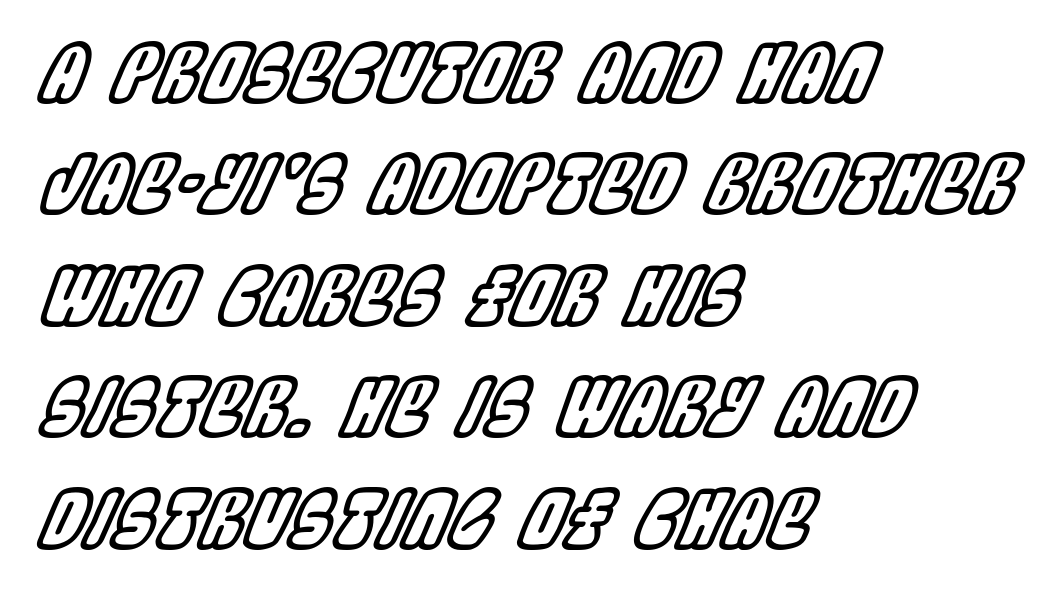
The image shows 79 px condensed type, italic (leaning right); set left-aligned, normal line spacing (1.41x), normal letter spacing, not underlined; a large x-height.
